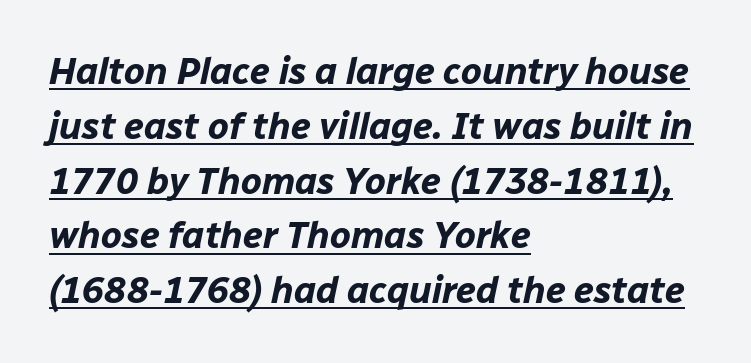
{"italic": "yes", "lean": "right", "slant_degrees": 12, "bold": "yes", "weight": "bold", "width": "normal", "stroke_contrast": "low", "x_height": "medium", "monospaced": "no", "underline": "yes", "align": "left", "line_spacing": "normal", "line_spacing_ratio": 1.48, "letter_spacing": "normal", "letter_spacing_em": 0.0, "glyph_px": 37}
